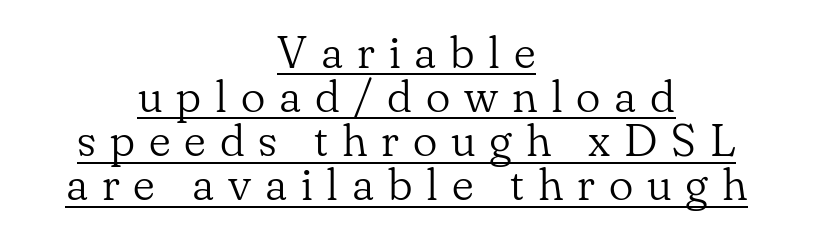
Is the stroke heavy? The answer is a plain regular-or-lighter. This is the regular roman posture of the typeface. Each new line begins almost immediately beneath the previous one. Does extra space separate the letters? Yes, quite a lot of it. Which margin do the lines hug? Neither — every line sits in the middle.
